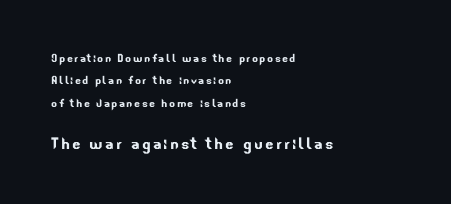
The image shows 20 px text type; set left-aligned, normal line spacing (1.59x), not underlined; the second (bottom) block is 1.43x larger.
